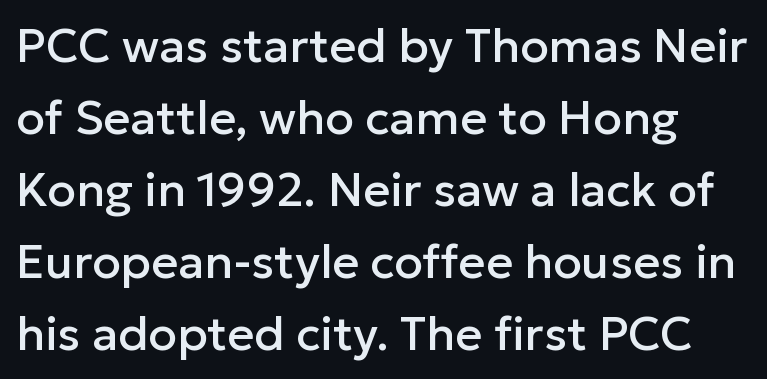
Q: Is the text italic (slanted)? A: No, it is upright.
Q: Is the typeface a serif or a sans-serif typeface? A: Sans-serif.
Q: Is the text underlined? A: No.
Q: Is the spacing between letters normal or unusually wide? A: Normal.
Q: Is the spacing between lines tight, normal or loose? A: Normal.
Q: Width (condensed, normal, or wide)? A: Normal.
Q: Stroke contrast? A: Low.
Q: x-height? A: Medium.
Q: Monospaced? A: No.
